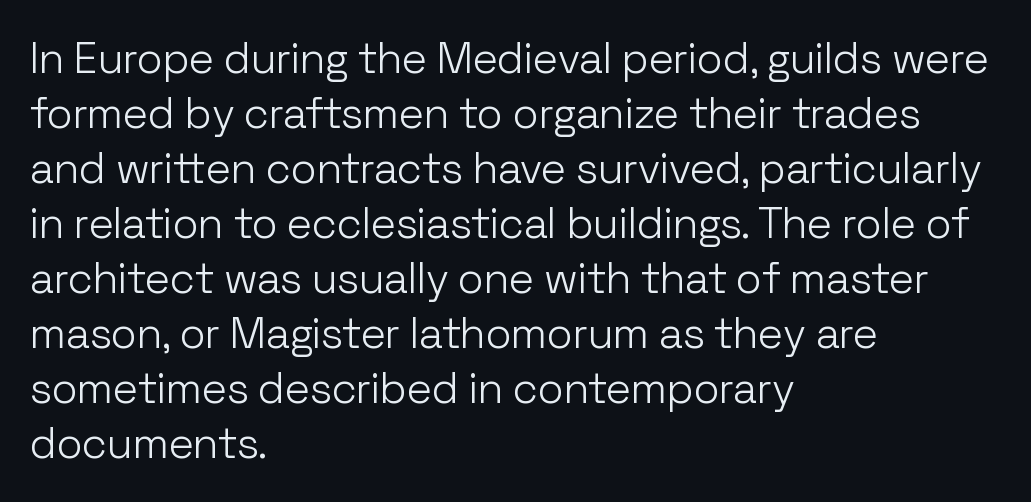
{"serif": "no", "italic": "no", "bold": "no", "weight": "light", "width": "normal", "stroke_contrast": "low", "x_height": "medium", "monospaced": "no", "underline": "no", "align": "left", "line_spacing": "normal", "line_spacing_ratio": 1.28, "letter_spacing": "normal", "letter_spacing_em": 0.0, "glyph_px": 43}
